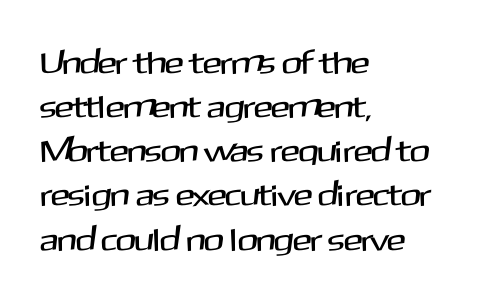
{"serif": "no", "italic": "no", "width": "normal", "stroke_contrast": "medium", "x_height": "medium", "monospaced": "no", "underline": "no", "align": "left", "line_spacing": "normal", "line_spacing_ratio": 1.38, "letter_spacing": "normal", "letter_spacing_em": 0.0, "glyph_px": 32}
